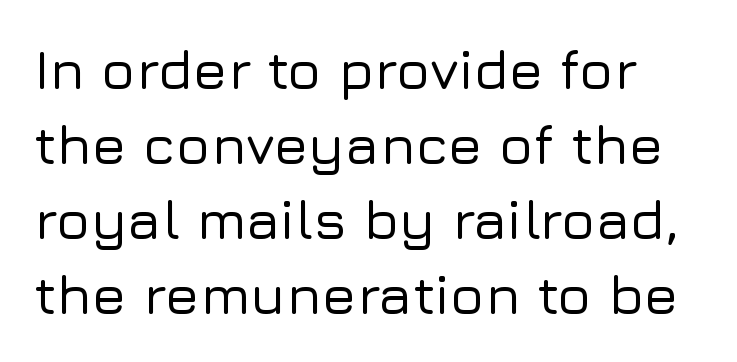
{"serif": "no", "italic": "no", "width": "normal", "stroke_contrast": "low", "x_height": "medium", "monospaced": "no", "underline": "no", "line_spacing": "normal", "line_spacing_ratio": 1.34, "letter_spacing": "normal", "letter_spacing_em": 0.0, "glyph_px": 56}
